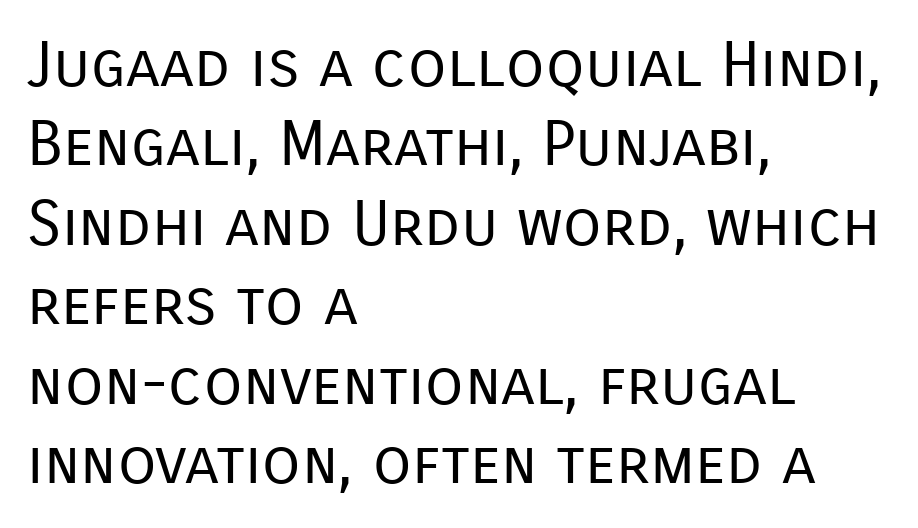
Words appear dense and cohesive because spacing is normal. Character widths vary here, with narrow letters taking less room than wide ones. Italic? Not at all — the glyphs are vertical. The baseline area is clear. Letters have the restrained weight of plain body copy at most.
